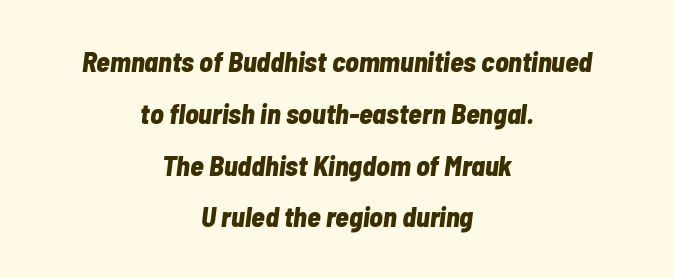
Caption: bold face, heavy strokes. The text block is weighted toward neither margin, spreading evenly from the middle. Emphasis-style slanted type is in use. The face used here is proportionally spaced, like ordinary book or web type.
